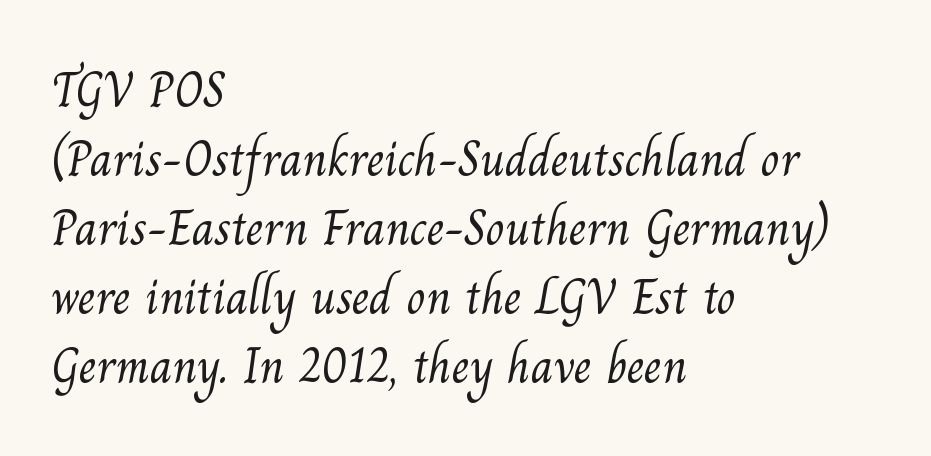
The image shows 50 px light serif type; set left-aligned, normal line spacing (1.38x), normal letter spacing, not underlined; medium stroke contrast and a small x-height.
